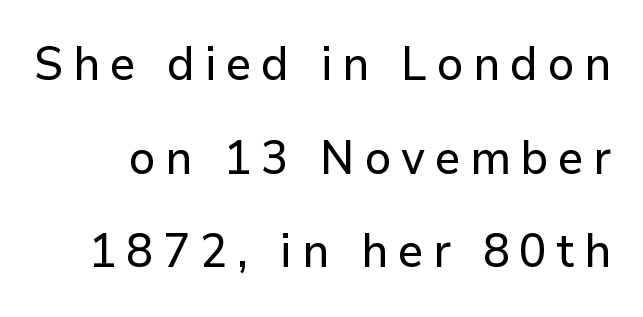
The image shows 47 px sans-serif type, upright; set loose line spacing (1.99x), unusually wide letter spacing (+0.21 em), not underlined; low stroke contrast and a medium x-height.
